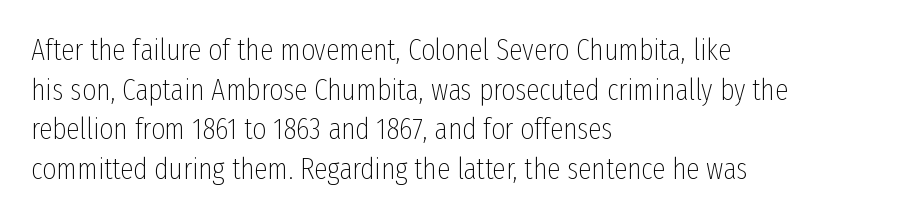
{"serif": "no", "italic": "no", "bold": "no", "weight": "thin", "width": "condensed", "stroke_contrast": "low", "x_height": "medium", "monospaced": "no", "underline": "no", "align": "left", "line_spacing": "normal", "line_spacing_ratio": 1.32, "letter_spacing": "normal", "letter_spacing_em": 0.0, "glyph_px": 30}
